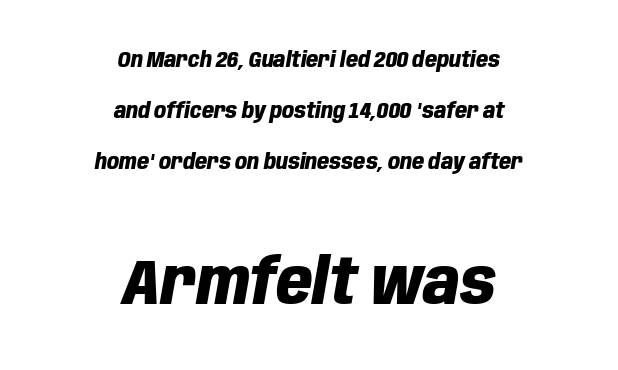
In terms of letterspacing, this is plain default setting. The block of text is sparse from top to bottom, with ample space between rows. You could not count columns in this text — the font is proportionally spaced. Decoration check: the copy has no underline. This sample uses an oblique cut, with every glyph tilted off the vertical.
